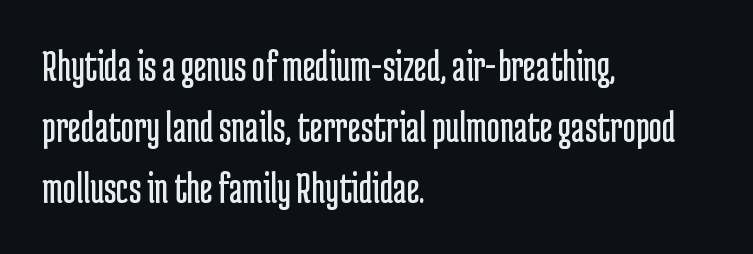
The zone under the glyphs is completely vacant. This is roman type, the default non-slanted kind. Spacing verdict: proportional, widths tailored to each character. Each new line begins a customary step beneath the previous one. Compared with typical body copy, the letter spacing here is the same.
